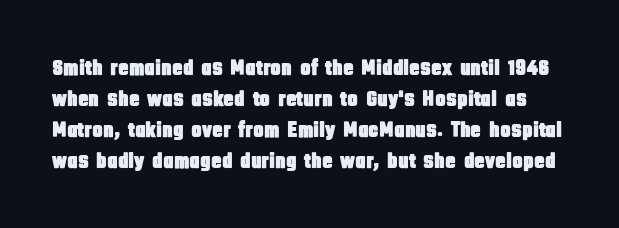
{"italic": "no", "underline": "no", "line_spacing": "normal", "line_spacing_ratio": 1.41, "letter_spacing": "normal", "letter_spacing_em": 0.0, "glyph_px": 22}
